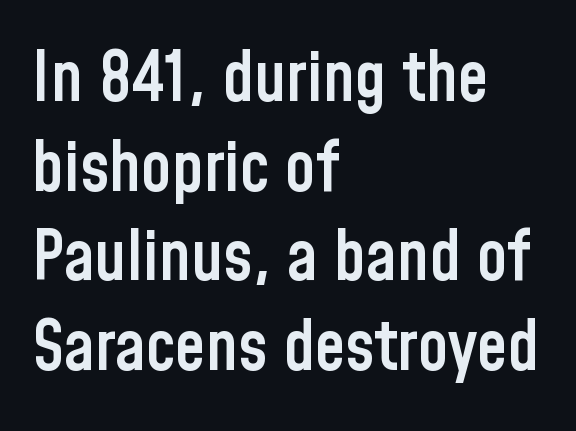
The image shows 69 px semibold, condensed sans-serif type, upright; set left-aligned, normal line spacing (1.3x), normal letter spacing, not underlined; low stroke contrast and a medium x-height.
